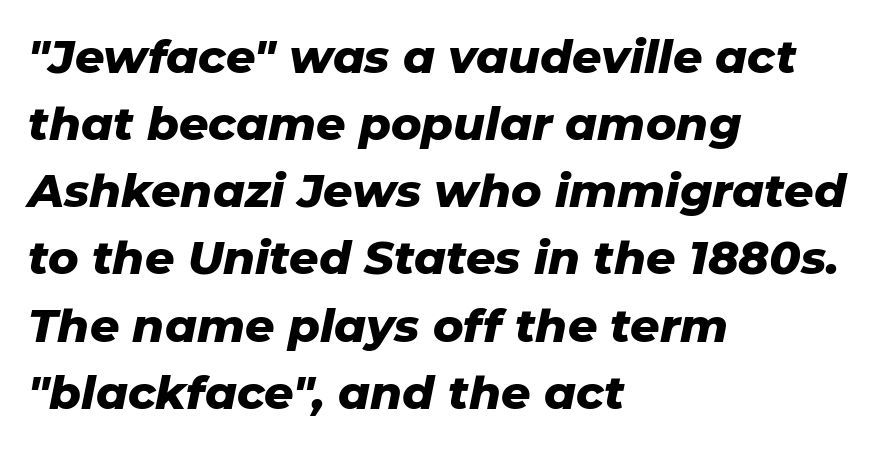
Q: Is the text bold? A: Yes.
Q: Is the text italic (slanted)? A: Yes, it leans right by about 11 degrees.
Q: Is the text underlined? A: No.
Q: How is the paragraph aligned? A: Left-aligned.
Q: Is the spacing between letters normal or unusually wide? A: Normal.
Q: Is the spacing between lines tight, normal or loose? A: Normal.
Q: Width (condensed, normal, or wide)? A: Normal.
Q: Stroke contrast? A: Low.
Q: x-height? A: Medium.
Q: Monospaced? A: No.
